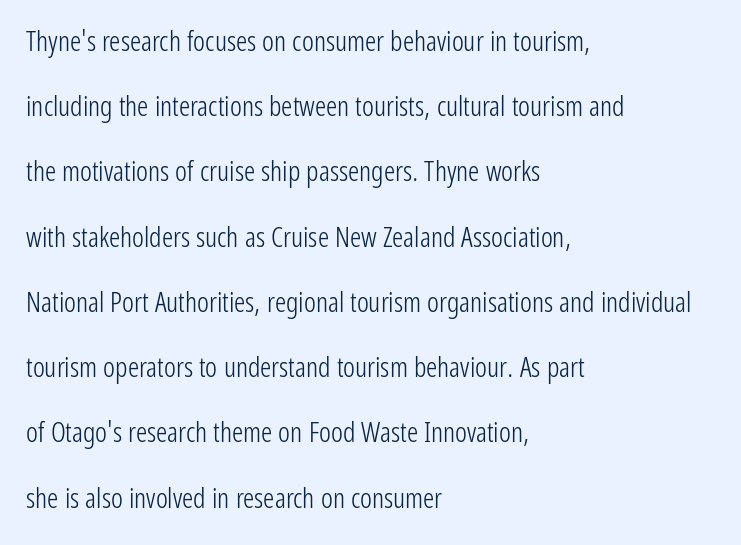
{"serif": "no", "italic": "no", "bold": "no", "weight": "light", "width": "condensed", "stroke_contrast": "low", "x_height": "medium", "monospaced": "no", "underline": "no", "align": "left", "line_spacing": "loose", "line_spacing_ratio": 2.33, "letter_spacing": "normal", "letter_spacing_em": 0.0, "glyph_px": 28}
